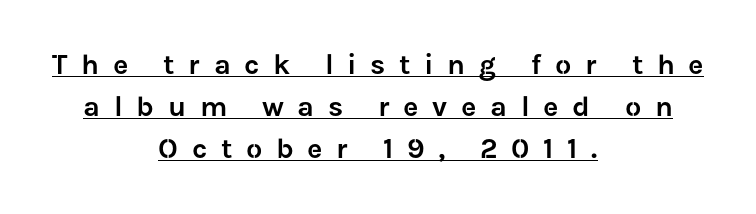
A typesetter would call this heavily tracked-out type. This is underlined copy, the kind a proofreader might mark for attention. Nothing sits at the stroke ends, so this counts as sans-serif. In CSS terms this would be text-align: center. A typesetter would mark this as roman, not italic. The passage shown is typed in a proportional face where columns would drift.
